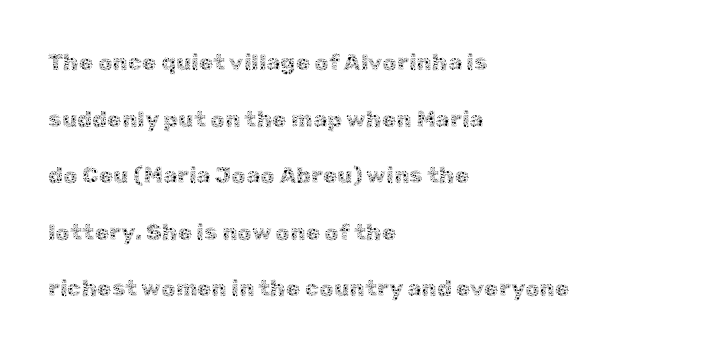
Students, note that the glyphs here touch the page at normal intervals. No extra ink here — the face is not bold. Check under the words: just untouched page. This sample trades compactness for vertical openness between lines. Does the copy run flush right? No — it runs flush left.
